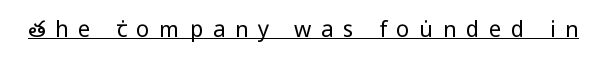
{"italic": "no", "bold": "no", "underline": "yes", "letter_spacing": "wide", "letter_spacing_em": 0.44, "glyph_px": 22}
